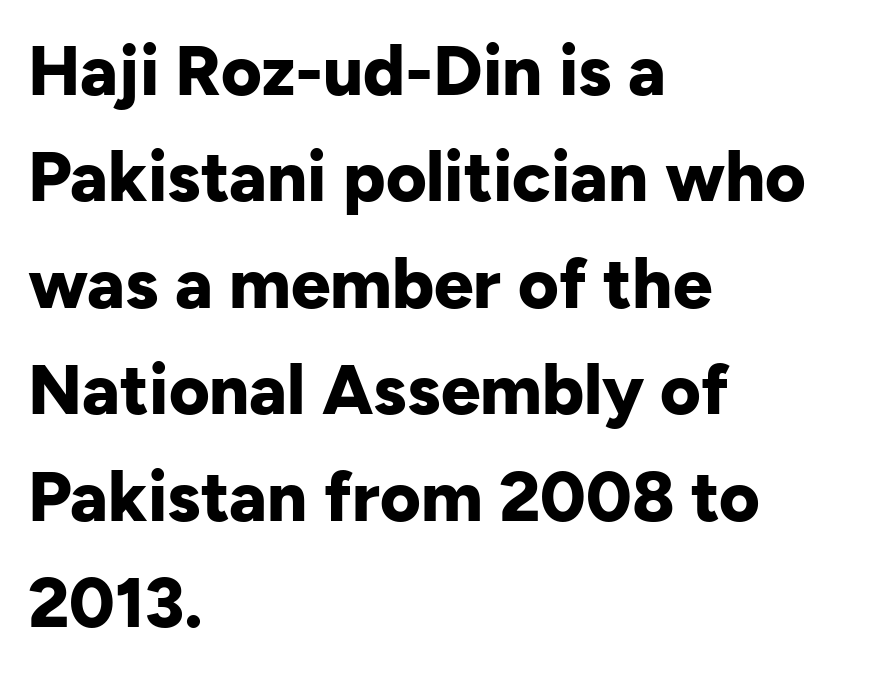
Here the designer chose a conventional face with non-uniform glyph widths. The face used here is a sans, in the tradition of grotesques and geometrics. Rendered with straight, roman letterforms. Default kerning and tracking; the words read as compact shapes. Layout note: lines flush left. Type without underlining.
